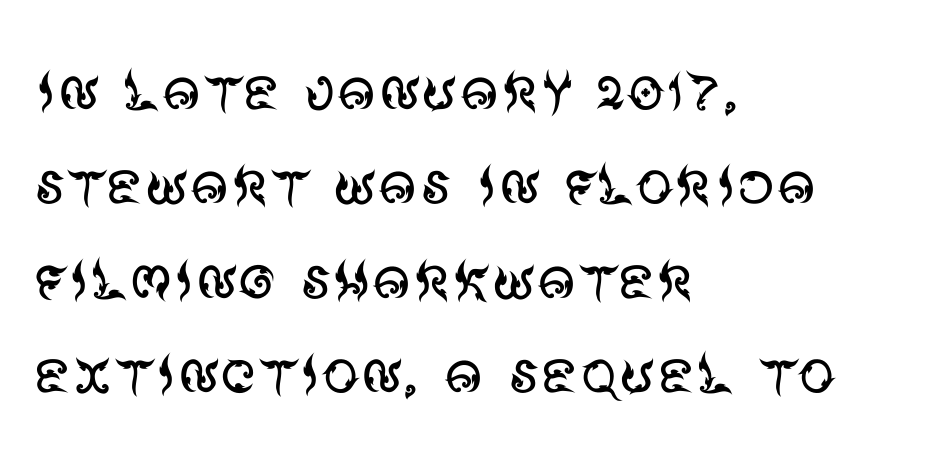
The image shows 75 px regular-weight sans-serif type, upright; set left-aligned, normal line spacing (1.26x), normal letter spacing, not underlined; medium stroke contrast and a large x-height.
